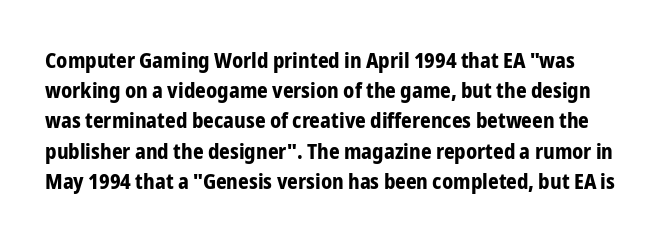
Q: Is the text bold? A: Yes.
Q: Is the text italic (slanted)? A: No, it is upright.
Q: Is the text underlined? A: No.
Q: Is the spacing between letters normal or unusually wide? A: Normal.
Q: Is the spacing between lines tight, normal or loose? A: Normal.
